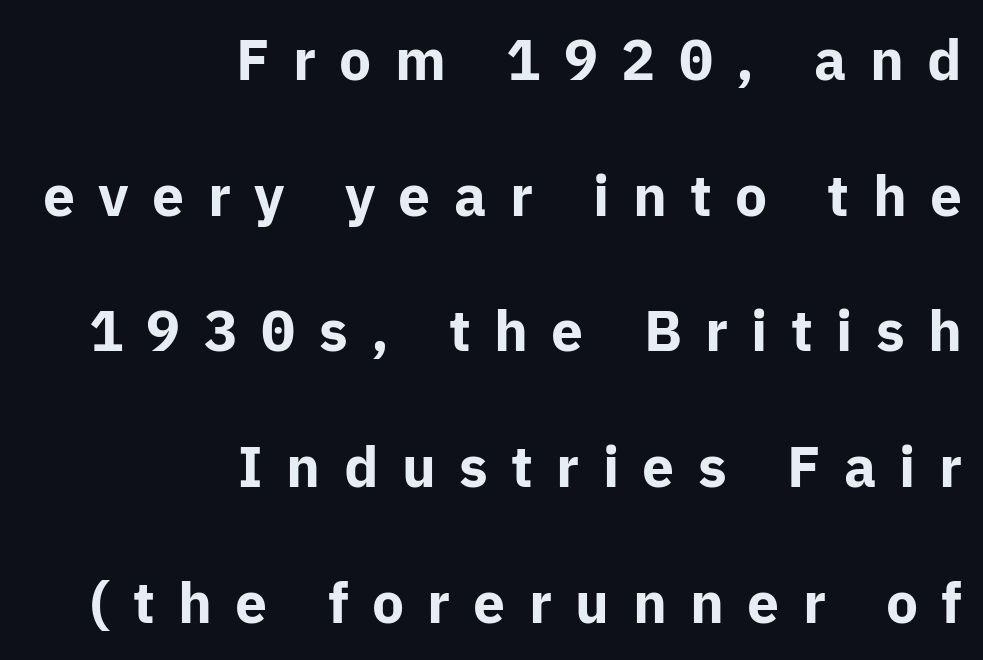
Proportional: the letters do not fall into vertical columns. The lines are quadded right. Type without underlining. Type style note: lacks serifs. Caption: expanded tracking, letters set apart.
